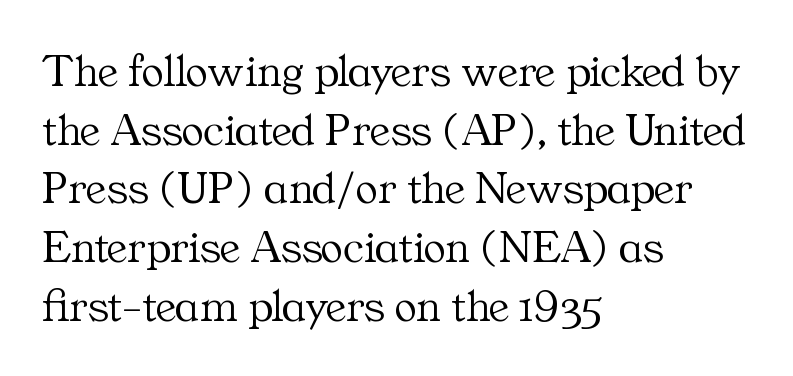
To sum up the face: it has serifs. Is the stroke heavy? The answer is a plain regular-or-lighter. Does the lettering tilt? It doesn't — this is upright. The rendering uses a moderate line-height, typical for paragraphs. Unmarked baselines from the first word to the last. You could not count columns in this text — the font is proportionally spaced.
